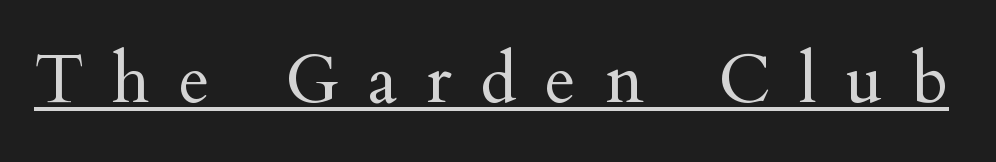
{"serif": "yes", "italic": "no", "bold": "no", "weight": "regular", "width": "normal", "stroke_contrast": "medium", "x_height": "small", "monospaced": "no", "underline": "yes", "letter_spacing": "wide", "letter_spacing_em": 0.42, "glyph_px": 68}
